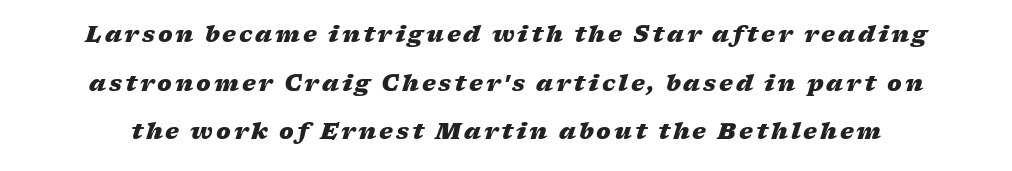
Q: Is the text bold? A: Yes.
Q: Is the text italic (slanted)? A: Yes, it leans right by about 17 degrees.
Q: Is the text underlined? A: No.
Q: Is the spacing between lines tight, normal or loose? A: Loose.
